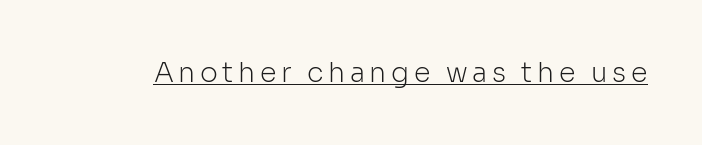
The image shows 27 px text type, upright; set underlined.
